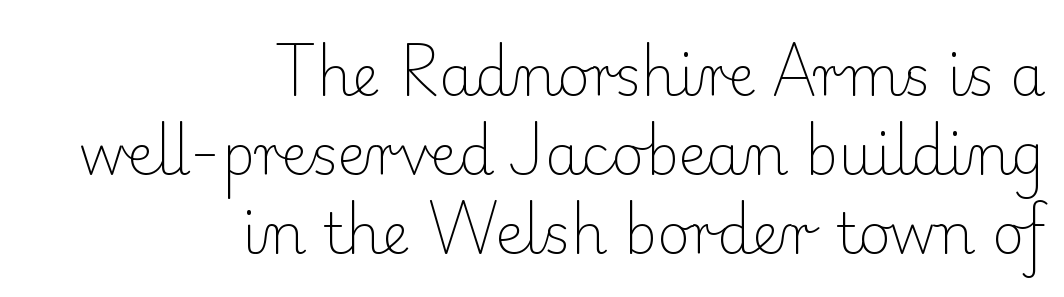
Q: Is the text bold? A: No.
Q: Is the text italic (slanted)? A: No, it is upright.
Q: Is the typeface a serif or a sans-serif typeface? A: Serif.
Q: Is the text underlined? A: No.
Q: How is the paragraph aligned? A: Right-aligned.
Q: Is the spacing between letters normal or unusually wide? A: Normal.
Q: Is the spacing between lines tight, normal or loose? A: Normal.
Q: Width (condensed, normal, or wide)? A: Normal.
Q: Stroke contrast? A: Low.
Q: x-height? A: Small.
Q: Monospaced? A: No.
